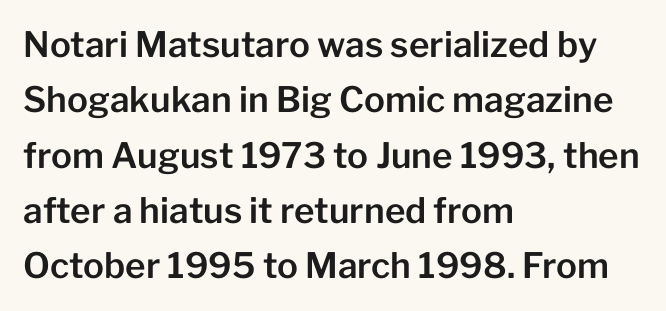
Q: Is the text italic (slanted)? A: No, it is upright.
Q: Is the typeface a serif or a sans-serif typeface? A: Sans-serif.
Q: Is the text underlined? A: No.
Q: How is the paragraph aligned? A: Left-aligned.
Q: Is the spacing between letters normal or unusually wide? A: Normal.
Q: Is the spacing between lines tight, normal or loose? A: Normal.
Q: Width (condensed, normal, or wide)? A: Normal.
Q: Stroke contrast? A: Low.
Q: x-height? A: Medium.
Q: Monospaced? A: No.
